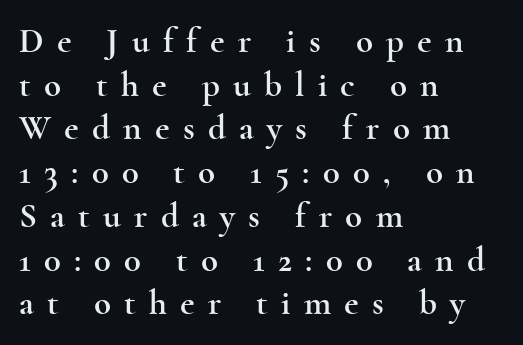
{"serif": "yes", "italic": "no", "width": "wide", "x_height": "small", "monospaced": "no", "underline": "no", "align": "left", "line_spacing": "normal", "line_spacing_ratio": 1.25, "letter_spacing": "wide", "letter_spacing_em": 0.38, "glyph_px": 35}
